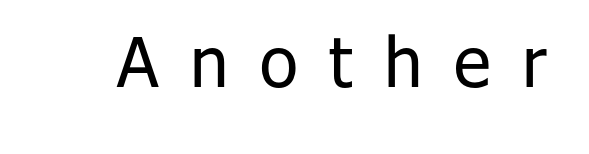
This reads as an unemphasized weight, regular at the heaviest. Do the characters align in a grid? No, the font is proportional. The words here are not underlined. Stroke terminals: plain, sans-serif. How are the letters spaced? Widely, with obvious added tracking.
